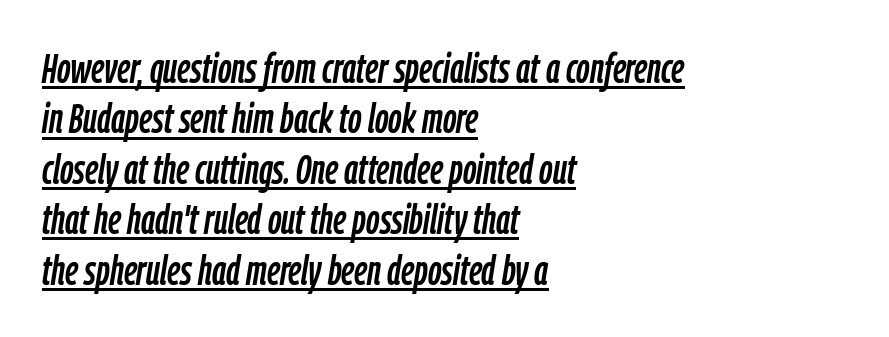
{"italic": "yes", "lean": "right", "slant_degrees": 9, "width": "condensed", "stroke_contrast": "low", "x_height": "medium", "monospaced": "no", "underline": "yes", "align": "left", "line_spacing_ratio": 1.2, "letter_spacing": "normal", "letter_spacing_em": 0.0, "glyph_px": 42}
